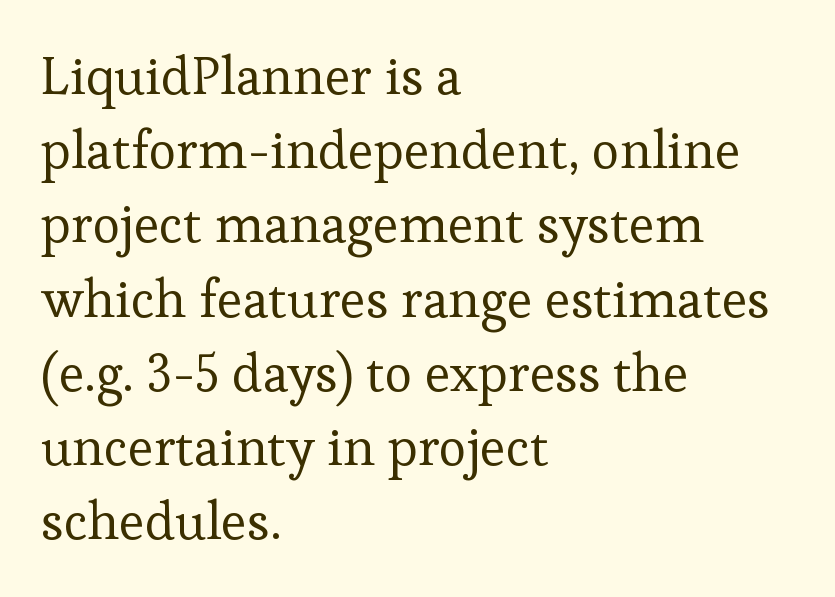
{"serif": "yes", "italic": "no", "bold": "no", "weight": "regular", "width": "normal", "stroke_contrast": "low", "x_height": "medium", "monospaced": "no", "underline": "no", "align": "left", "line_spacing": "normal", "line_spacing_ratio": 1.4, "letter_spacing": "normal", "letter_spacing_em": 0.0, "glyph_px": 53}
